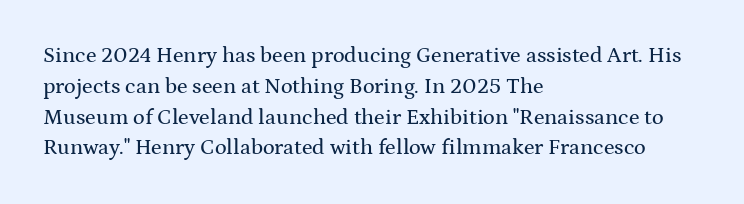
A classic flush-left, rag-right setting is used for this passage. Rendered with straight, roman letterforms. The rendering uses a moderate line-height, typical for paragraphs. In terms of letterspacing, this is plain default setting.
